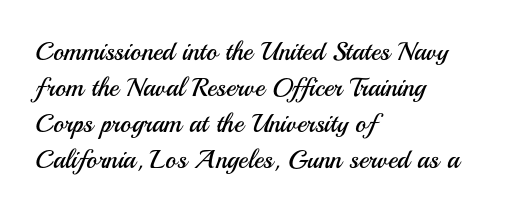
Q: Is the text bold? A: No.
Q: Is the text italic (slanted)? A: Yes.
Q: Is the text underlined? A: No.
Q: How is the paragraph aligned? A: Left-aligned.
Q: Is the spacing between letters normal or unusually wide? A: Normal.
Q: Is the spacing between lines tight, normal or loose? A: Normal.
